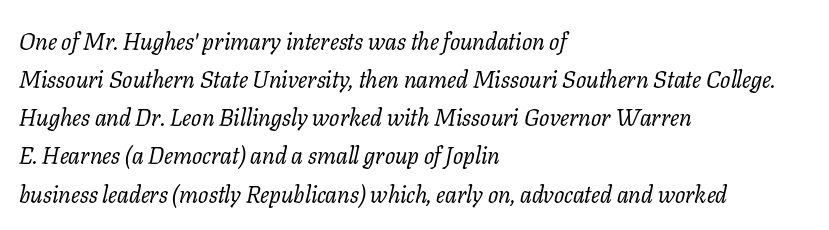
The image shows 24 px text type, italic (leaning right); set left-aligned, normal line spacing (1.59x), normal letter spacing, not underlined.
